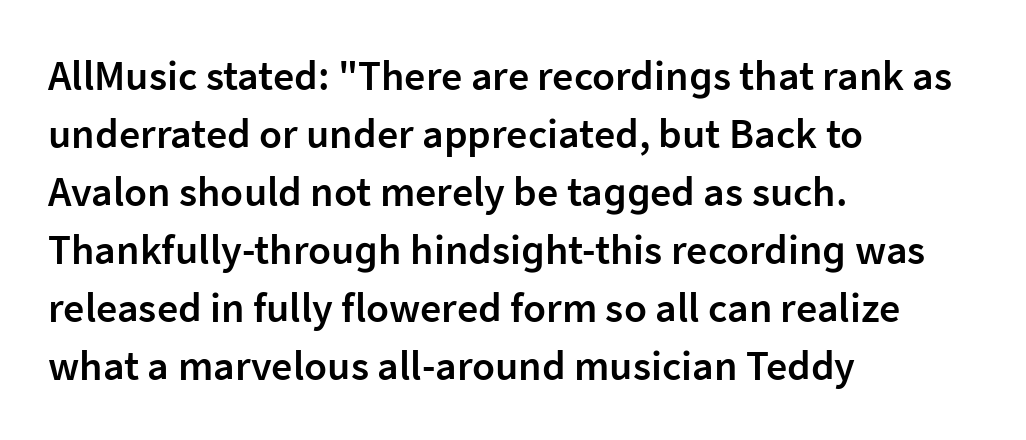
{"serif": "no", "italic": "no", "bold": "semi", "weight": "semibold", "width": "normal", "stroke_contrast": "low", "x_height": "medium", "monospaced": "no", "underline": "no", "align": "left", "line_spacing": "normal", "line_spacing_ratio": 1.38, "letter_spacing": "normal", "letter_spacing_em": 0.0, "glyph_px": 42}
